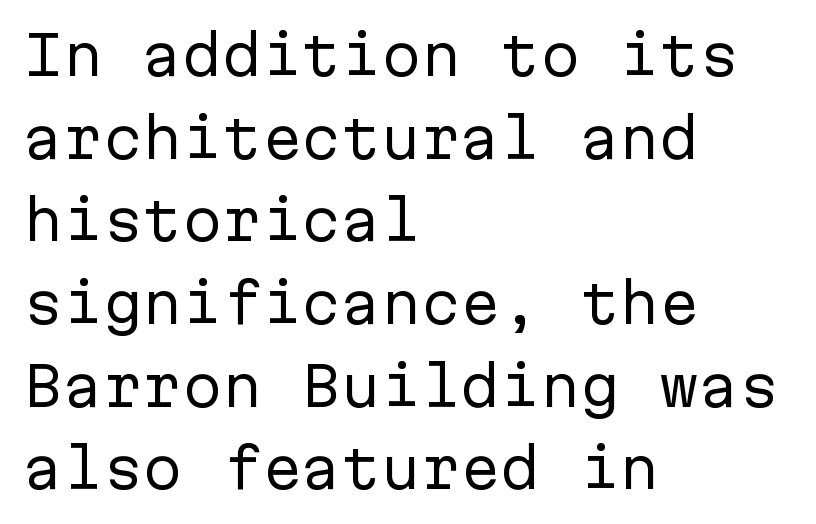
The image shows 53 px regular-weight sans-serif type, upright, monospaced; set left-aligned, normal line spacing (1.56x), normal letter spacing, not underlined; low stroke contrast and a medium x-height.
